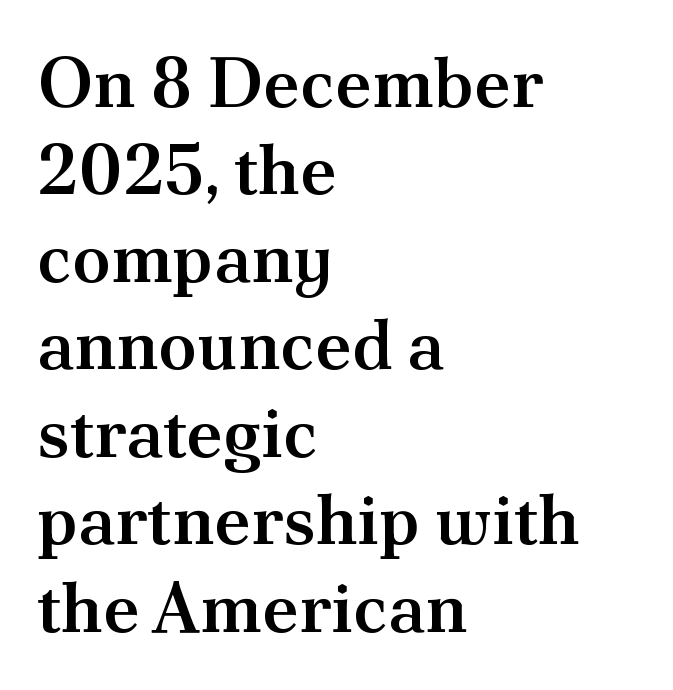
Quick note: underline off. Caption: standard tracking, unaltered. Notice the strokes are somewhat thickened but not fully heavy: this is a semibold. What kind of face is this? One with serifs.
